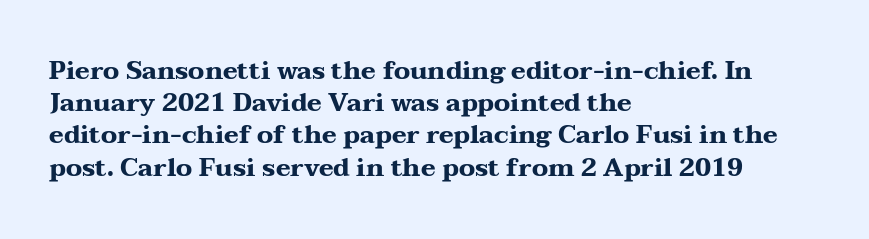
{"italic": "no", "bold": "yes", "underline": "no", "align": "left", "line_spacing": "normal", "line_spacing_ratio": 1.29, "letter_spacing": "normal", "letter_spacing_em": 0.0, "glyph_px": 25}
